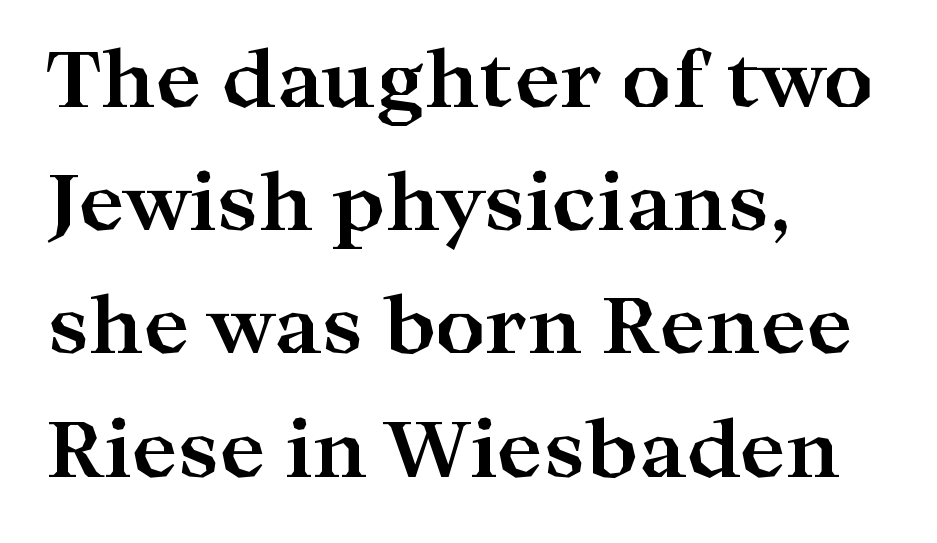
Q: Is the text bold? A: Yes.
Q: Is the text italic (slanted)? A: No, it is upright.
Q: Is the typeface a serif or a sans-serif typeface? A: Serif.
Q: Is the text underlined? A: No.
Q: How is the paragraph aligned? A: Left-aligned.
Q: Is the spacing between letters normal or unusually wide? A: Normal.
Q: Is the spacing between lines tight, normal or loose? A: Normal.
Q: Width (condensed, normal, or wide)? A: Wide.
Q: Stroke contrast? A: High.
Q: x-height? A: Medium.
Q: Monospaced? A: No.
